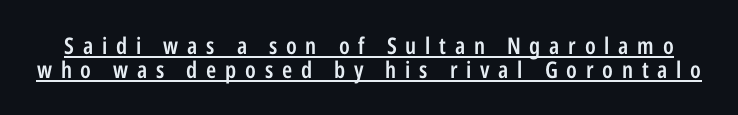
The image shows 23 px text type, upright; set tight line spacing (1.05x), unusually wide letter spacing (+0.38 em), underlined.
